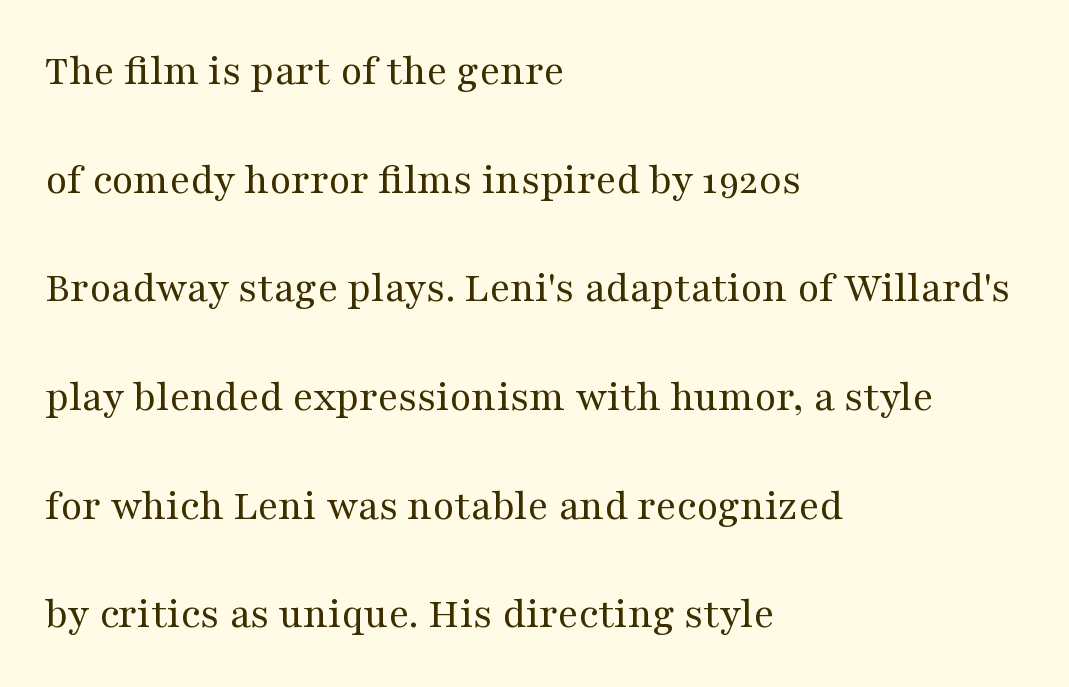
The image shows 44 px regular-weight, wide serif type, upright; set left-aligned, loose line spacing (2.47x), normal letter spacing, not underlined; medium stroke contrast and a medium x-height.
